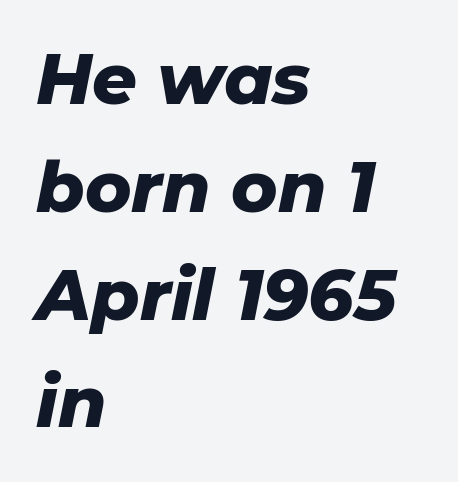
The image shows 70 px heavy type, italic (leaning right); set left-aligned, normal line spacing (1.54x), normal letter spacing, not underlined; low stroke contrast and a medium x-height.
